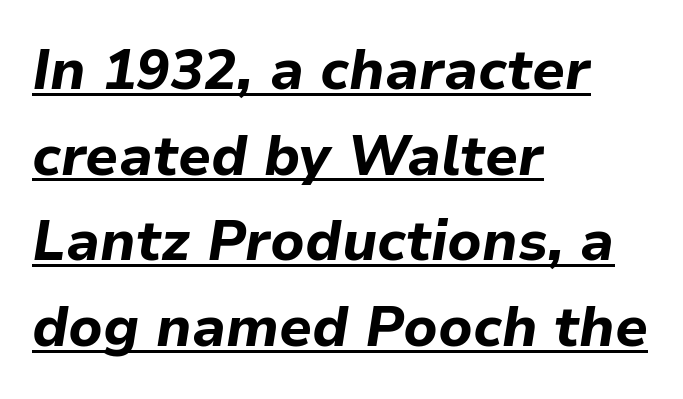
The image shows 56 px bold type, italic (leaning right); set left-aligned, normal line spacing (1.53x), normal letter spacing, underlined; low stroke contrast and a medium x-height.
